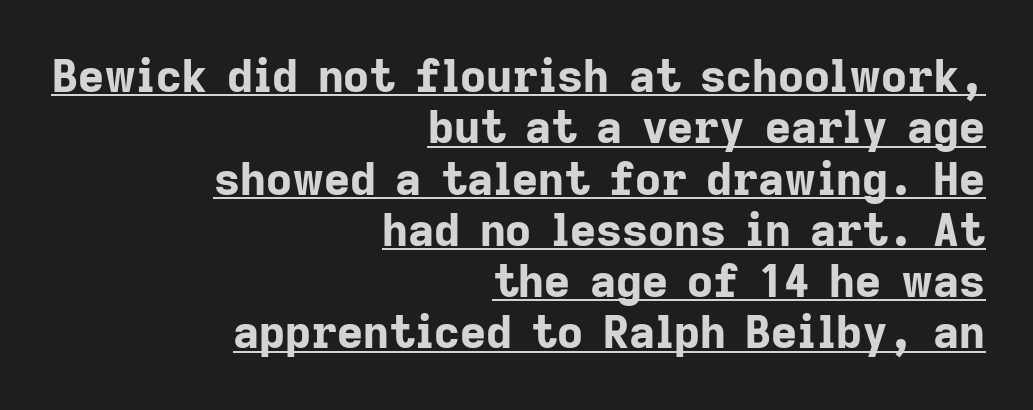
Looks like regular typesetting: each glyph gets only the width it needs. The axis of the letterforms is exactly vertical. What weight is shown? A full bold with thick strokes. Caption: multi-line text, flush right, ragged left.
